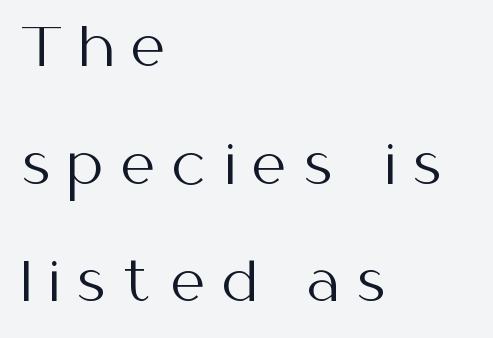
Q: Is the text bold? A: No.
Q: Is the text italic (slanted)? A: No, it is upright.
Q: Is the typeface a serif or a sans-serif typeface? A: Sans-serif.
Q: Is the text underlined? A: No.
Q: How is the paragraph aligned? A: Left-aligned.
Q: Is the spacing between letters normal or unusually wide? A: Unusually wide.
Q: Is the spacing between lines tight, normal or loose? A: Loose.
Q: Width (condensed, normal, or wide)? A: Normal.
Q: Stroke contrast? A: Medium.
Q: x-height? A: Medium.
Q: Monospaced? A: No.
